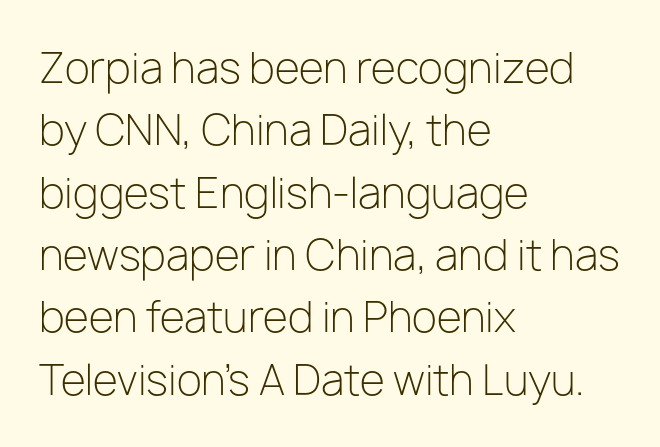
The image shows 41 px light sans-serif type, upright; set left-aligned, normal line spacing (1.52x), normal letter spacing, not underlined; low stroke contrast and a medium x-height.
